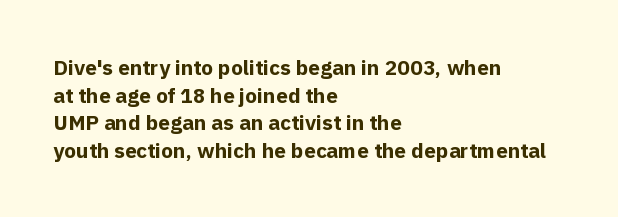
Q: Is the text bold? A: Yes.
Q: Is the text italic (slanted)? A: No, it is upright.
Q: Is the text underlined? A: No.
Q: How is the paragraph aligned? A: Left-aligned.
Q: Is the spacing between letters normal or unusually wide? A: Normal.
Q: Is the spacing between lines tight, normal or loose? A: Normal.
